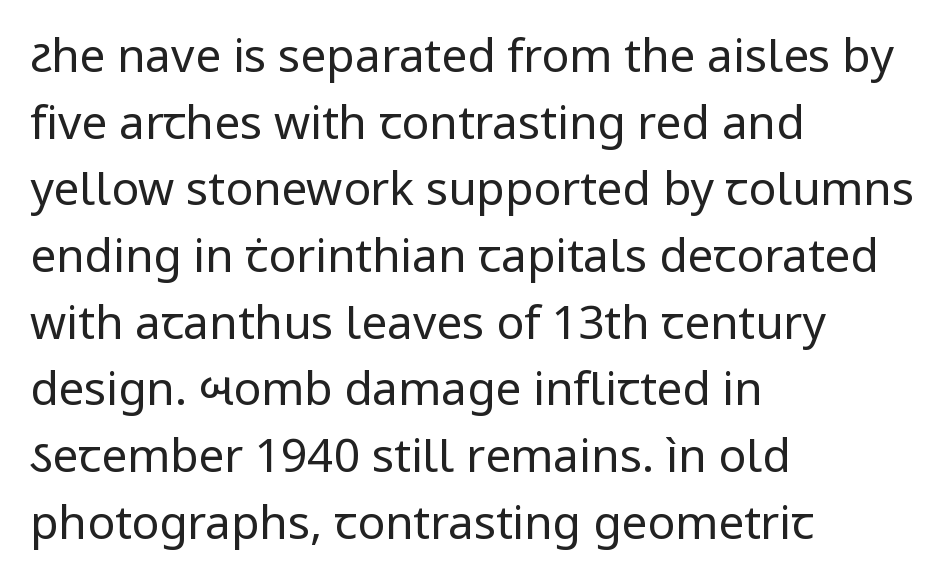
The specimen reads as upright at a glance. Each row of text sits above clean, open space. Typographically, this falls in the sans-serif category. Spacing verdict: proportional, widths tailored to each character.
